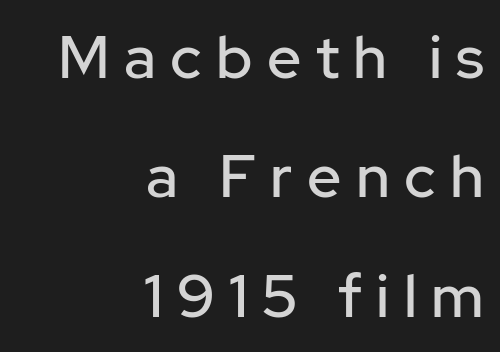
The image shows 60 px sans-serif type, upright; set right-aligned, loose line spacing (1.99x), unusually wide letter spacing (+0.24 em), not underlined; low stroke contrast and a medium x-height.
